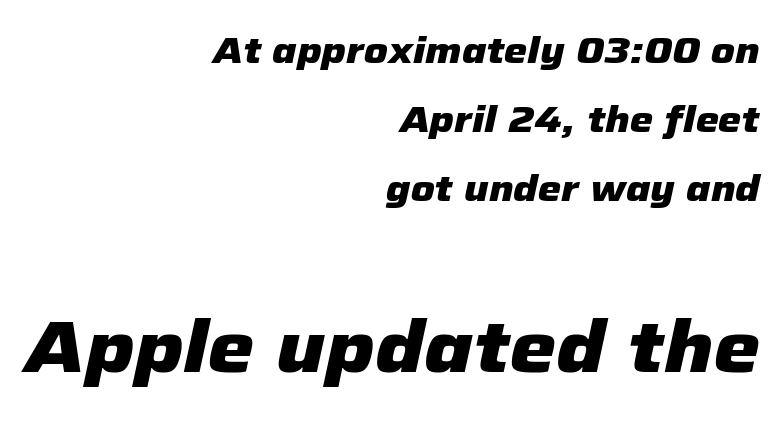
The image shows 74 px heavy type, italic (leaning right); set right-aligned, line spacing 1.87x, normal letter spacing, not underlined; the second (bottom) block is 2.0x larger; low stroke contrast and a medium x-height.
